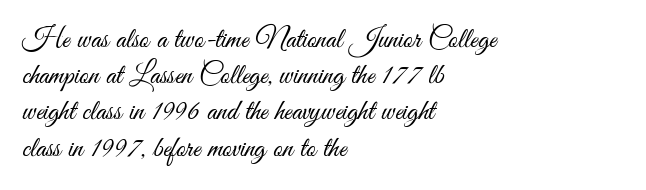
Q: Is the text bold? A: No.
Q: Is the text italic (slanted)? A: Yes.
Q: Is the typeface a serif or a sans-serif typeface? A: Sans-serif.
Q: Is the text underlined? A: No.
Q: How is the paragraph aligned? A: Left-aligned.
Q: Is the spacing between letters normal or unusually wide? A: Normal.
Q: Is the spacing between lines tight, normal or loose? A: Normal.
Q: Width (condensed, normal, or wide)? A: Condensed.
Q: Stroke contrast? A: Medium.
Q: x-height? A: Small.
Q: Monospaced? A: No.
